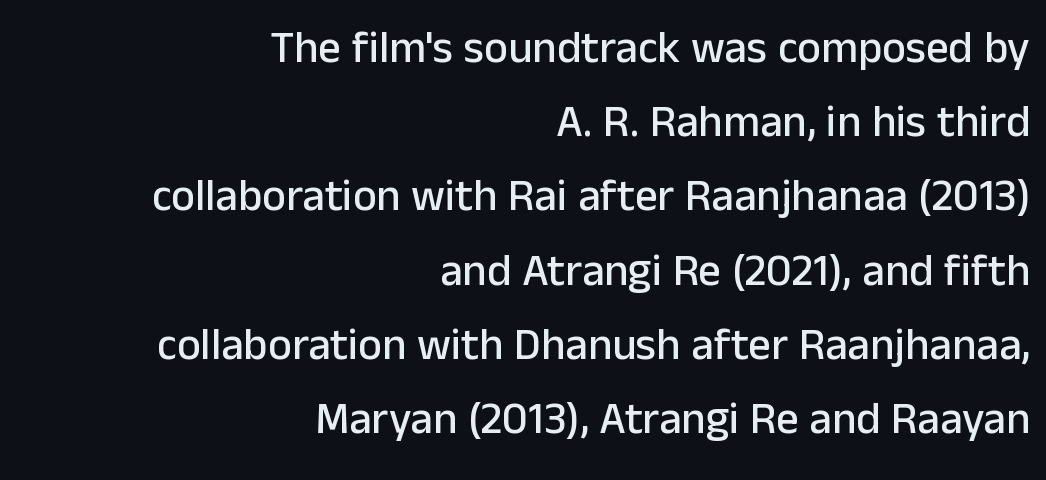
Leading: standard. The passage shown is not underscored anywhere. The passage shown is typeset with a sans-serif family. The typography opts for an upright posture over an oblique one. Note the varied advance widths — an 'i' is clearly narrower than an 'm'. The lines are quadded right.
